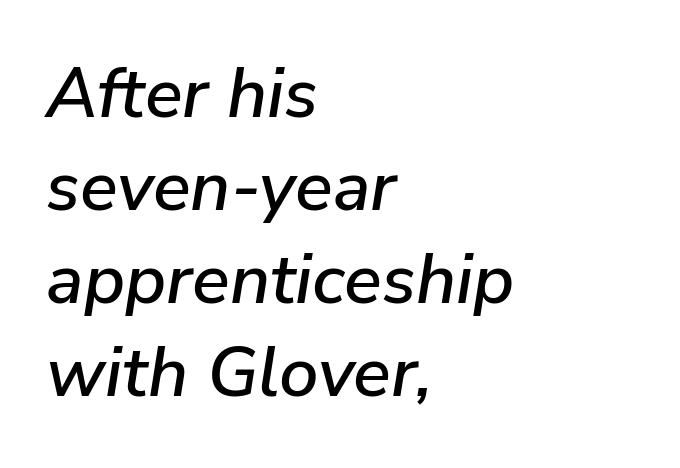
This block has exactly the height ordinary leading produces. Just letters on the line, the space beneath them empty. This rendering leaves character spacing at its baseline value. Do the characters align in a grid? No, the font is proportional.
